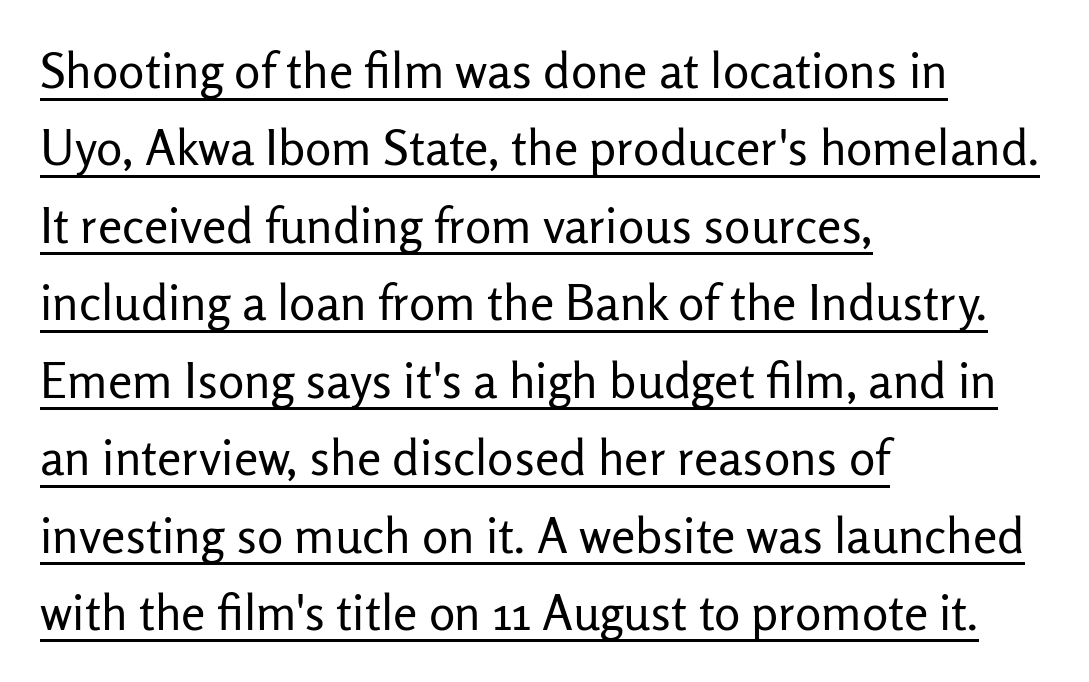
Q: Is the text bold? A: No.
Q: Is the text italic (slanted)? A: No, it is upright.
Q: Is the typeface a serif or a sans-serif typeface? A: Sans-serif.
Q: Is the text underlined? A: Yes.
Q: How is the paragraph aligned? A: Left-aligned.
Q: Is the spacing between letters normal or unusually wide? A: Normal.
Q: Is the spacing between lines tight, normal or loose? A: Normal.
Q: Width (condensed, normal, or wide)? A: Normal.
Q: Stroke contrast? A: Low.
Q: x-height? A: Medium.
Q: Monospaced? A: No.
